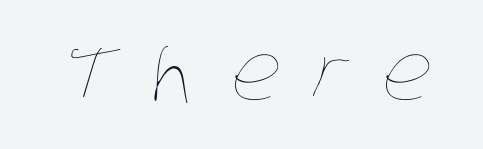
What stands out about the letter spacing? Its width — letters are far apart. The typeface has the unassuming heft of standard copy or less. Underline: absent. This sample has the flowing, uneven cadence of proportional lettering.
